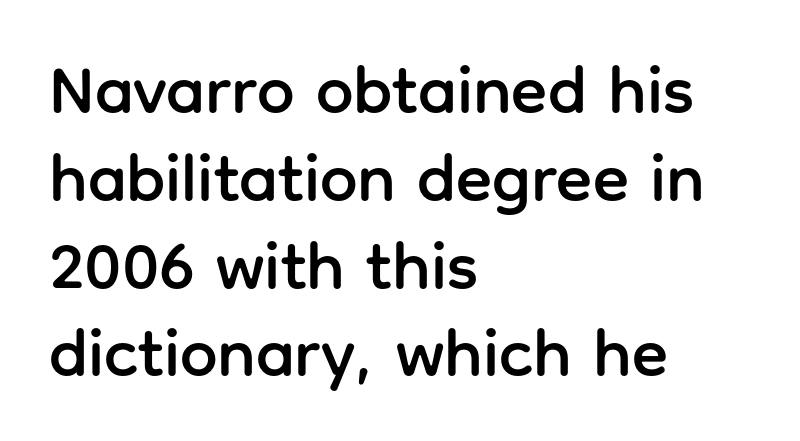
The image shows 67 px sans-serif type, upright; set left-aligned, normal line spacing (1.31x), normal letter spacing, not underlined; low stroke contrast and a medium x-height.
